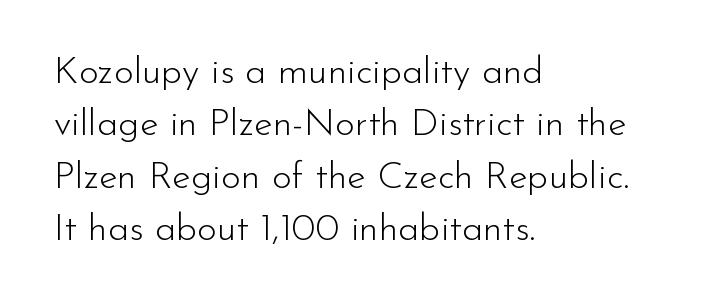
The image shows 38 px light sans-serif type, upright; set left-aligned, normal line spacing (1.38x), normal letter spacing, not underlined; low stroke contrast and a small x-height.
